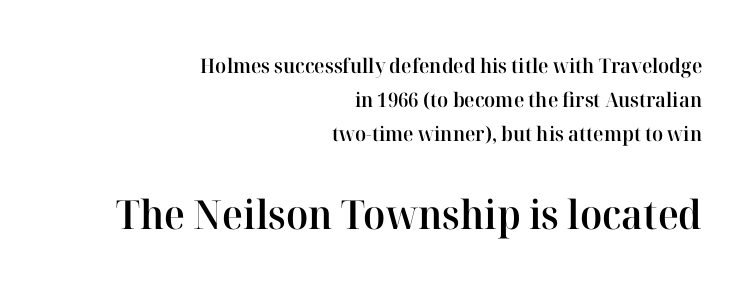
The passage shown is typeset with a serif family. Do the characters align in a grid? No, the font is proportional. Every character sits straight up, as roman type does. Does extra space separate the letters? No, they use regular spacing. Check under the words: just untouched page. The block sitting lower on the canvas is the one with enlarged characters.
